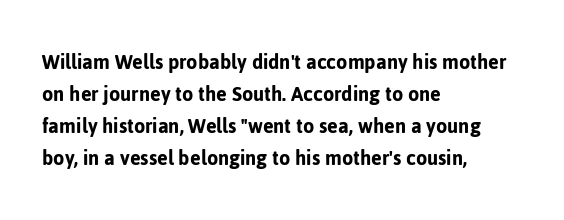
{"italic": "no", "underline": "no", "align": "left", "line_spacing": "normal", "line_spacing_ratio": 1.39, "letter_spacing": "normal", "letter_spacing_em": 0.0, "glyph_px": 23}
